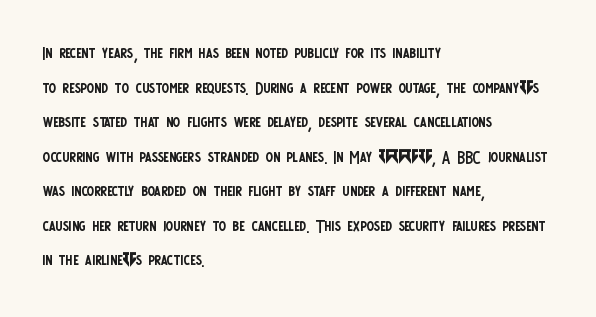
Which margin do the lines hug? The left one — the right edge is uneven. This is roman type, the default non-slanted kind. Summary of vertical rhythm: regular, with standard interline spacing. These glyphs show unthickened strokes, regular width or finer. The rendering keeps characters at their native spacing. The gap between lines stays unmarked.
